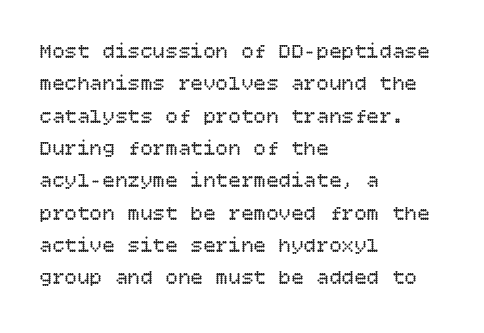
Q: Is the text bold? A: No.
Q: Is the text italic (slanted)? A: No, it is upright.
Q: Is the text underlined? A: No.
Q: How is the paragraph aligned? A: Left-aligned.
Q: Is the spacing between letters normal or unusually wide? A: Normal.
Q: Is the spacing between lines tight, normal or loose? A: Normal.
